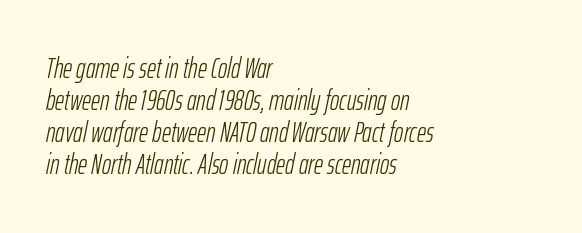
{"italic": "yes", "lean": "right", "slant_degrees": 12, "bold": "no", "weight": "light", "width": "condensed", "stroke_contrast": "low", "x_height": "medium", "monospaced": "no", "underline": "no", "align": "left", "line_spacing": "tight", "line_spacing_ratio": 1.14, "letter_spacing": "normal", "letter_spacing_em": 0.0, "glyph_px": 28}
